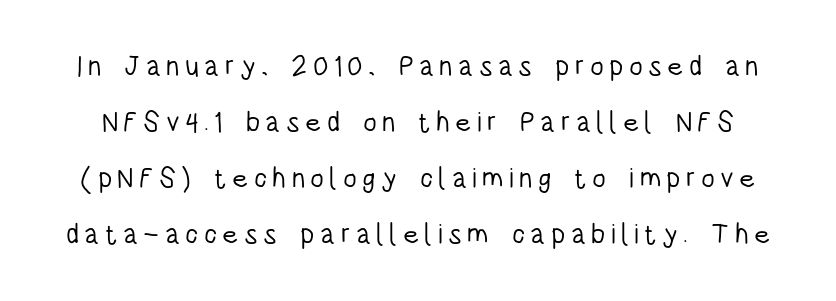
Italic? Not at all — the glyphs are vertical. Horizontal bands of white between lines are thick stripes. The rendering uses natural spacing where letterforms have individual widths. The passage shown is not underscored anywhere.
